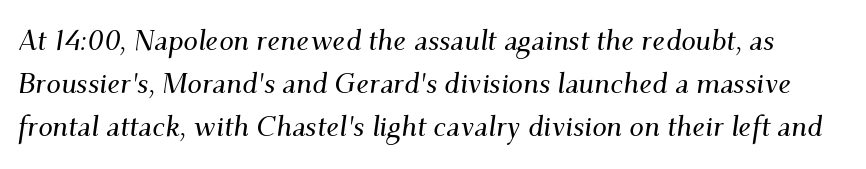
Q: Is the text italic (slanted)? A: Yes, it leans right by about 9 degrees.
Q: Is the typeface a serif or a sans-serif typeface? A: Serif.
Q: Is the text underlined? A: No.
Q: Is the spacing between letters normal or unusually wide? A: Normal.
Q: Is the spacing between lines tight, normal or loose? A: Normal.
Q: Width (condensed, normal, or wide)? A: Normal.
Q: Stroke contrast? A: Medium.
Q: x-height? A: Small.
Q: Monospaced? A: No.
